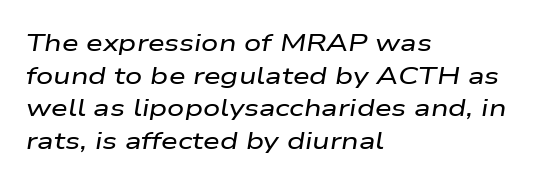
The image shows 24 px text type, italic (leaning right); set left-aligned, normal line spacing (1.36x), normal letter spacing, not underlined.
